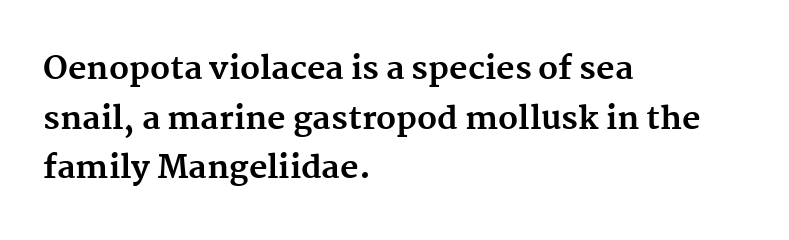
The image shows 32 px bold serif type, upright; set left-aligned, normal line spacing (1.55x), normal letter spacing, not underlined; medium stroke contrast and a medium x-height.
